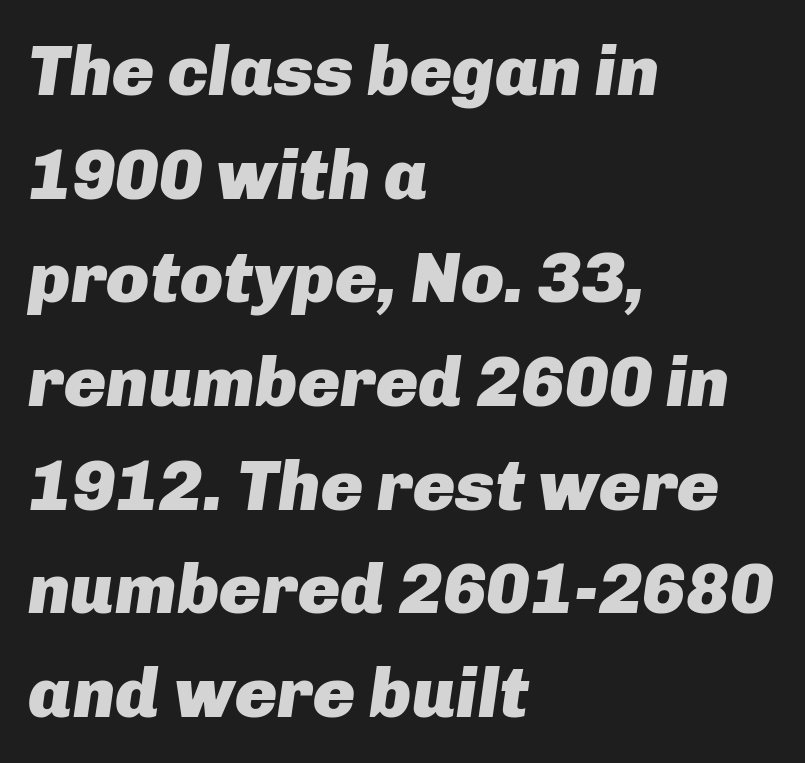
{"italic": "yes", "lean": "right", "slant_degrees": 8, "bold": "yes", "weight": "heavy", "width": "normal", "stroke_contrast": "low", "x_height": "medium", "monospaced": "no", "underline": "no", "align": "left", "line_spacing": "normal", "line_spacing_ratio": 1.46, "letter_spacing": "normal", "letter_spacing_em": 0.0, "glyph_px": 71}
